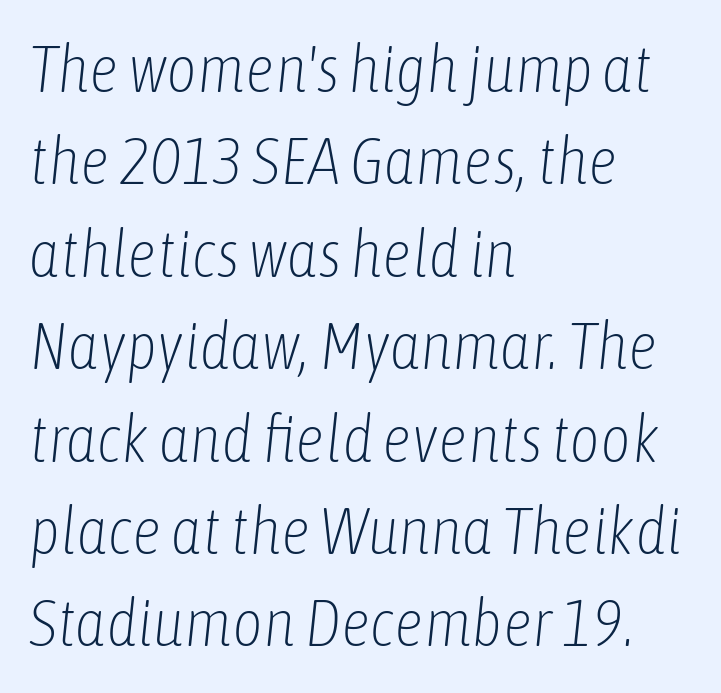
Varying glyph widths throughout — classic text-font behaviour. The whole block is typeset with a tilt. Line starts are locked; line ends wander. Stems and bowls with no extra thickness — not bold.
